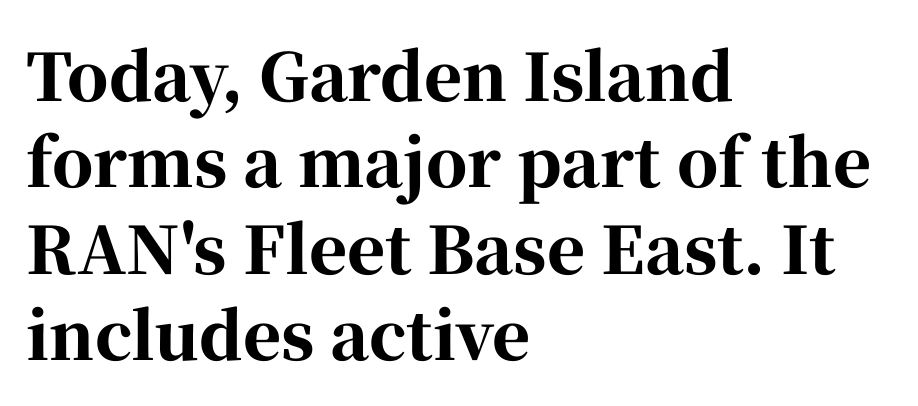
There is no visible air inserted between adjacent glyphs. To sum up the face: it has serifs. Descender tails drop into unmarked territory. The text block is weighted toward the left margin, trailing off unevenly rightward.
